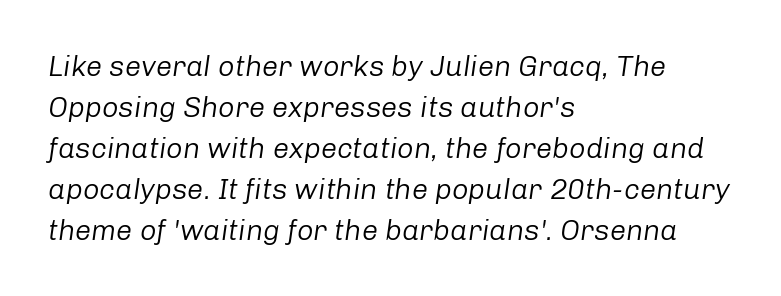
The image shows 29 px regular-weight type, italic (leaning right); set left-aligned, normal line spacing (1.41x), normal letter spacing, not underlined; low stroke contrast and a medium x-height.
